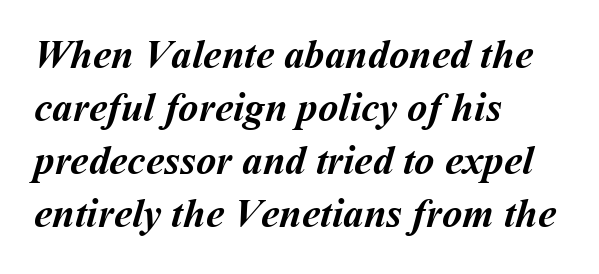
Pretty heavy lettering here — definitely bold. This rendering leaves character spacing at its baseline value. Anything drawn beneath the words? Only blank space. The face used here is proportionally spaced, like ordinary book or web type. Line starts are locked; line ends wander.
